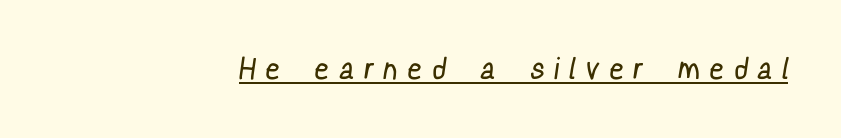
{"serif": "no", "bold": "no", "weight": "regular", "width": "condensed", "stroke_contrast": "low", "x_height": "medium", "monospaced": "no", "underline": "yes", "align": "right", "letter_spacing": "wide", "letter_spacing_em": 0.45, "glyph_px": 29}
